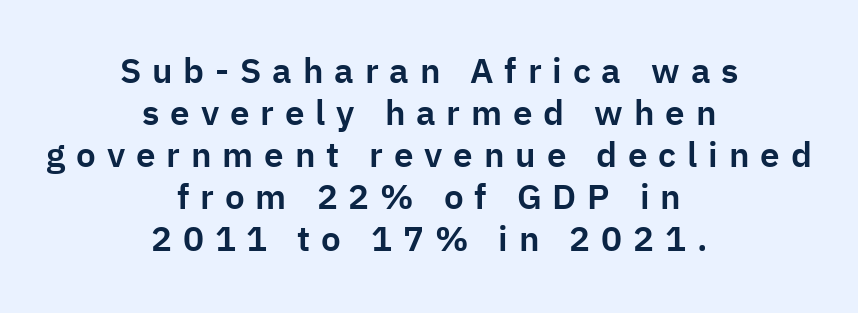
Q: Is the text italic (slanted)? A: No, it is upright.
Q: Is the typeface a serif or a sans-serif typeface? A: Sans-serif.
Q: Is the text underlined? A: No.
Q: How is the paragraph aligned? A: Centered.
Q: Is the spacing between letters normal or unusually wide? A: Unusually wide.
Q: Width (condensed, normal, or wide)? A: Normal.
Q: Stroke contrast? A: Low.
Q: x-height? A: Medium.
Q: Monospaced? A: No.
